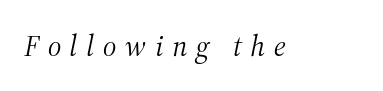
{"serif": "yes", "italic": "yes", "lean": "right", "slant_degrees": 12, "bold": "no", "weight": "light", "width": "normal", "stroke_contrast": "medium", "x_height": "medium", "monospaced": "no", "underline": "no", "letter_spacing": "wide", "letter_spacing_em": 0.29, "glyph_px": 30}
